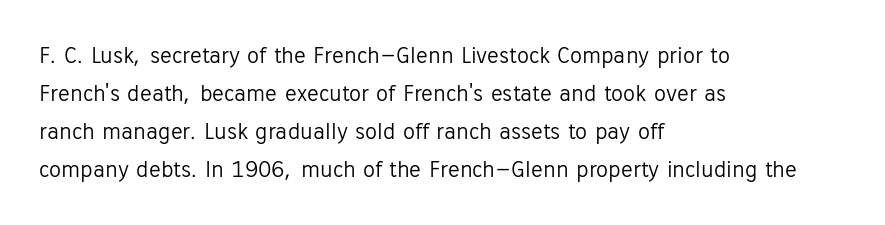
{"italic": "no", "bold": "no", "underline": "no", "align": "left", "line_spacing": "normal", "line_spacing_ratio": 1.58, "letter_spacing": "normal", "letter_spacing_em": 0.0, "glyph_px": 24}
